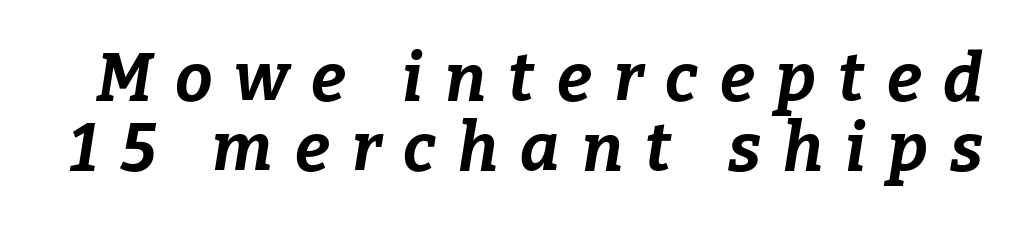
The image shows 67 px bold type, italic (leaning right); set tight line spacing (1.04x), unusually wide letter spacing (+0.33 em), not underlined; low stroke contrast and a medium x-height.
